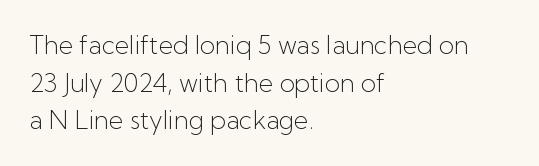
The face used here is rendered with its standard letterfit. Just letters on the line, the space beneath them empty. Caption: face not bold, strokes unweighted. Line spacing here is normal.
